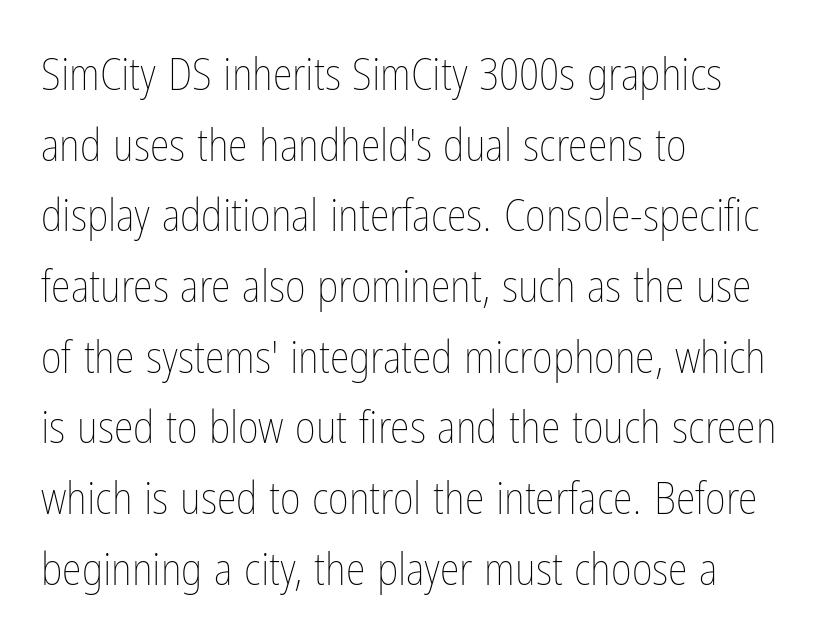
The image shows 45 px thin, condensed type, upright; set left-aligned, normal line spacing (1.57x), normal letter spacing, not underlined; low stroke contrast and a medium x-height.
